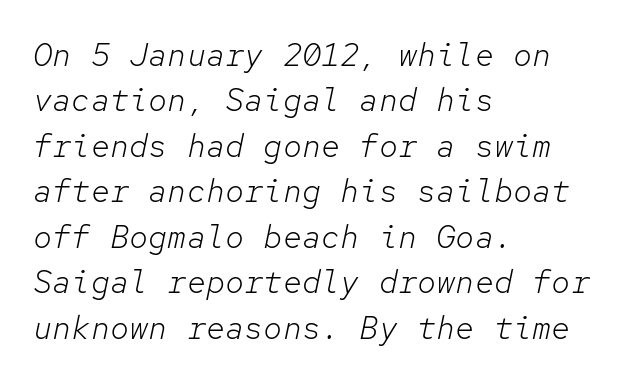
{"italic": "yes", "lean": "right", "slant_degrees": 12, "bold": "no", "weight": "light", "width": "normal", "stroke_contrast": "low", "x_height": "medium", "monospaced": "yes", "underline": "no", "align": "left", "line_spacing": "normal", "line_spacing_ratio": 1.42, "letter_spacing": "normal", "letter_spacing_em": 0.0, "glyph_px": 32}
